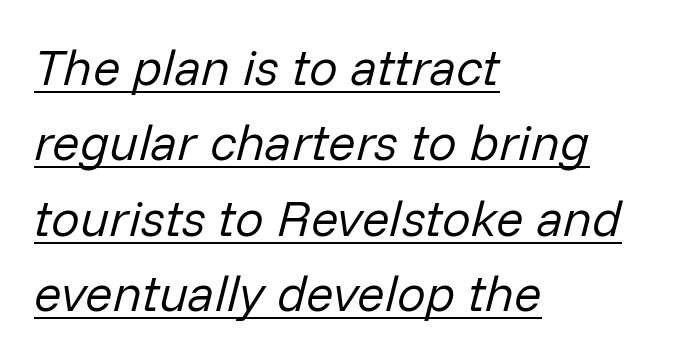
In terms of letterspacing, this is plain default setting. Every row of glyphs begins at an identical x-position on the left. The font sits on the lighter half of the weight spectrum, regular included. The passage shown is typed in a proportional face where columns would drift.
